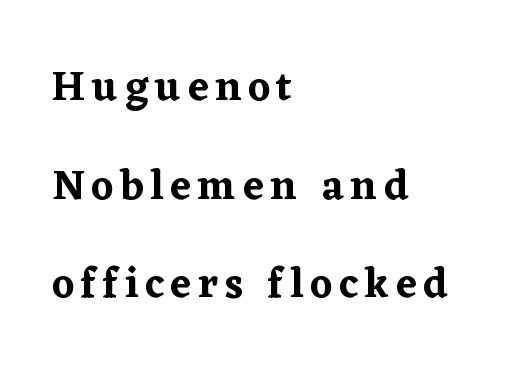
The image shows 42 px serif type, upright; set left-aligned, loose line spacing (2.35x), not underlined; low stroke contrast and a medium x-height.
